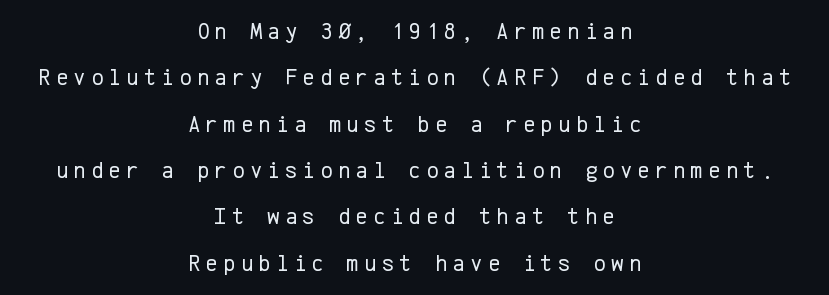
{"italic": "no", "bold": "no", "underline": "no", "align": "center", "line_spacing": "loose", "line_spacing_ratio": 1.93, "letter_spacing": "wide", "letter_spacing_em": 0.21, "glyph_px": 24}
